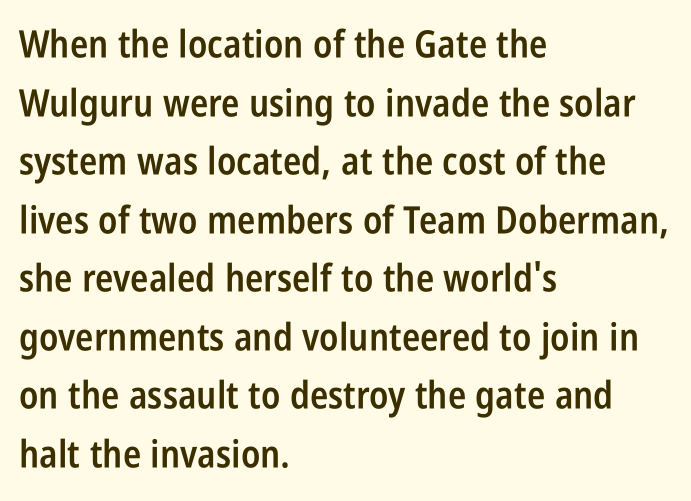
{"serif": "no", "italic": "no", "bold": "semi", "weight": "semibold", "width": "condensed", "stroke_contrast": "low", "x_height": "large", "monospaced": "no", "underline": "no", "align": "left", "line_spacing": "normal", "line_spacing_ratio": 1.54, "letter_spacing": "normal", "letter_spacing_em": 0.0, "glyph_px": 38}
